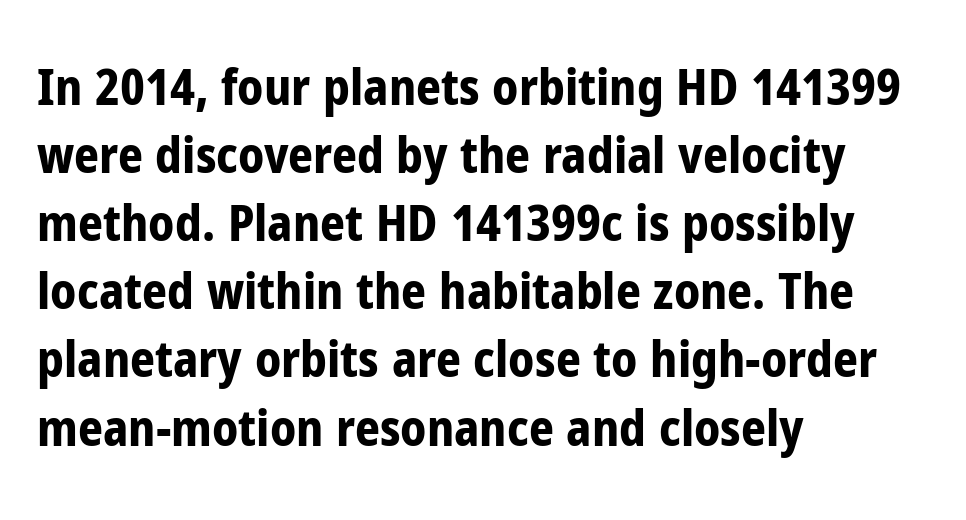
Q: Is the text bold? A: Yes.
Q: Is the text italic (slanted)? A: No, it is upright.
Q: Is the typeface a serif or a sans-serif typeface? A: Sans-serif.
Q: Is the text underlined? A: No.
Q: How is the paragraph aligned? A: Left-aligned.
Q: Is the spacing between letters normal or unusually wide? A: Normal.
Q: Is the spacing between lines tight, normal or loose? A: Normal.
Q: Width (condensed, normal, or wide)? A: Condensed.
Q: Stroke contrast? A: Low.
Q: x-height? A: Medium.
Q: Monospaced? A: No.
